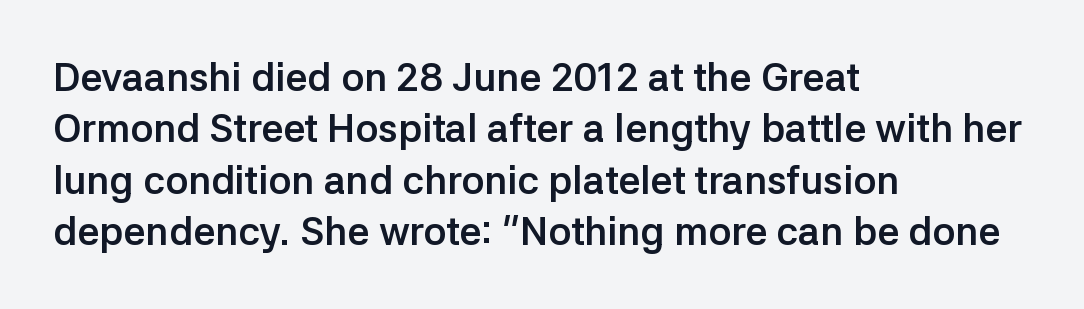
{"serif": "no", "italic": "no", "bold": "yes", "weight": "semibold", "width": "normal", "stroke_contrast": "low", "x_height": "medium", "monospaced": "no", "underline": "no", "align": "left", "line_spacing": "normal", "line_spacing_ratio": 1.32, "letter_spacing": "normal", "letter_spacing_em": 0.0, "glyph_px": 39}
